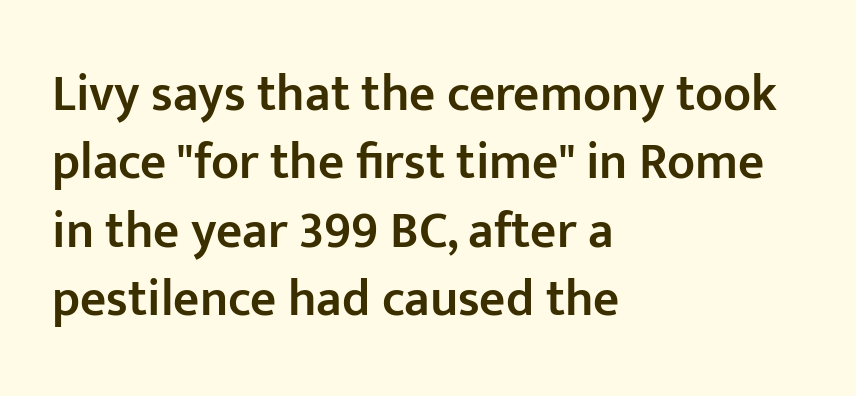
Q: Is the text bold? A: Semi-bold.
Q: Is the text italic (slanted)? A: No, it is upright.
Q: Is the typeface a serif or a sans-serif typeface? A: Sans-serif.
Q: Is the text underlined? A: No.
Q: How is the paragraph aligned? A: Left-aligned.
Q: Is the spacing between letters normal or unusually wide? A: Normal.
Q: Is the spacing between lines tight, normal or loose? A: Normal.
Q: Width (condensed, normal, or wide)? A: Normal.
Q: Stroke contrast? A: Low.
Q: x-height? A: Medium.
Q: Monospaced? A: No.
